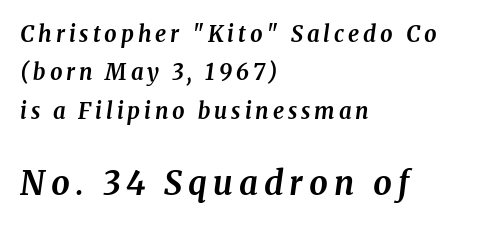
The text carries the slant typical of an italic or oblique font. Think of a printed novel: that variable character pitch is what you see here. Serifs: yes, visible at the terminals of the letterforms. A dark, heavy texture on the line: the type is bold.
